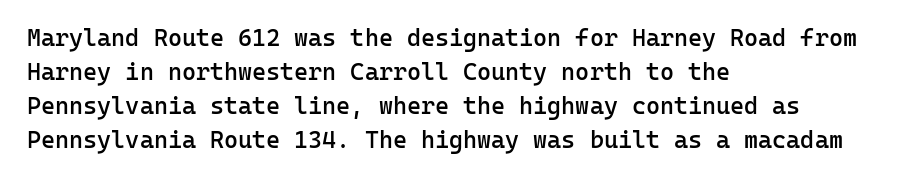
{"italic": "no", "bold": "semi", "underline": "no", "align": "left", "line_spacing": "normal", "line_spacing_ratio": 1.41, "letter_spacing": "normal", "letter_spacing_em": 0.0, "glyph_px": 24}
